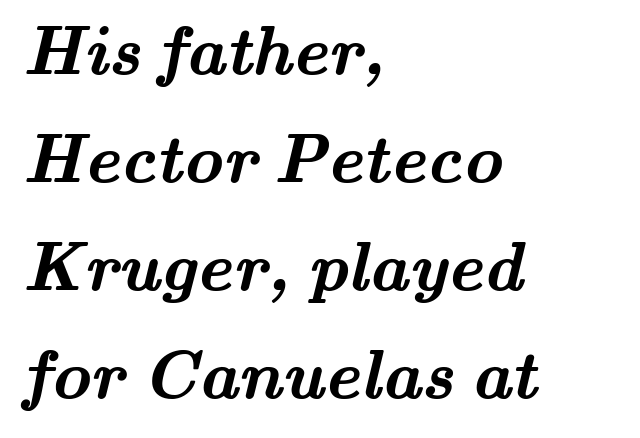
{"serif": "yes", "bold": "yes", "weight": "semibold", "width": "wide", "stroke_contrast": "medium", "x_height": "small", "monospaced": "no", "underline": "no", "align": "left", "line_spacing": "normal", "line_spacing_ratio": 1.59, "letter_spacing": "normal", "letter_spacing_em": 0.0, "glyph_px": 68}
